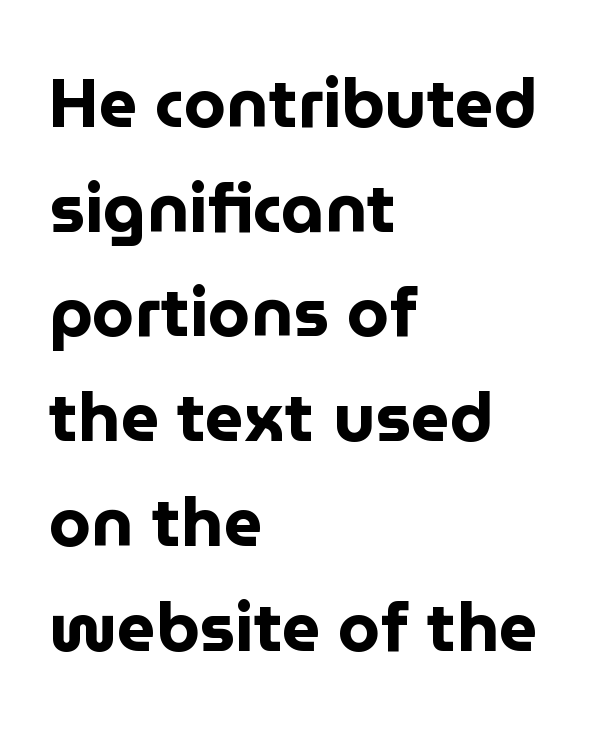
The image shows 68 px bold sans-serif type, upright; set left-aligned, normal line spacing (1.54x), normal letter spacing, not underlined; low stroke contrast and a medium x-height.
